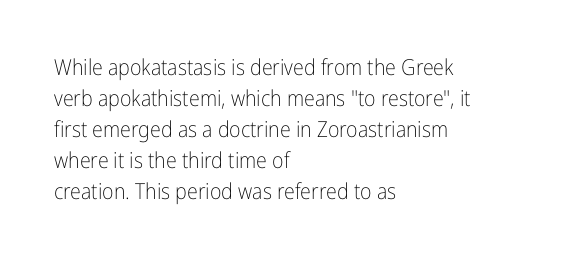
The words here are not underlined. Default kerning and tracking; the words read as compact shapes. The paragraph shown leans on its left margin. Posture: straight, roman, zero tilt. Vertical stems look standard width or narrower in stroke. Vertical spacing — default.
